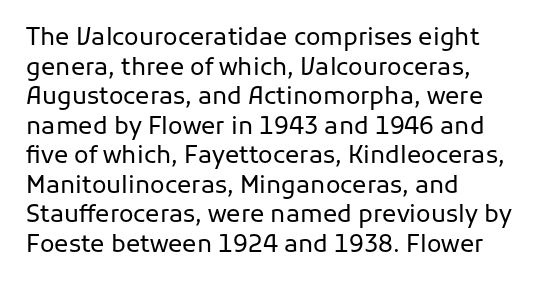
{"italic": "no", "bold": "no", "underline": "no", "align": "left", "line_spacing_ratio": 1.23, "letter_spacing": "normal", "letter_spacing_em": 0.0, "glyph_px": 24}
